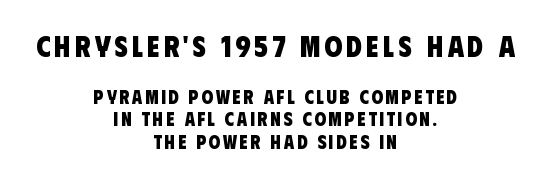
This is heavy type, rendered in bold. The rendering uses natural spacing where letterforms have individual widths. Decoration check: the copy has no underline. In CSS terms this would be text-align: center.
